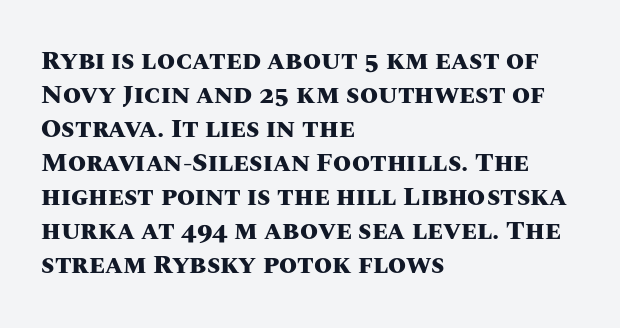
Typeset ragged right — the left edge is the straight one. Words float on clear page, feet unadorned. Vertically, the passage feels balanced, rows spaced as you'd expect. This sample uses plain, unmodified letter spacing. Summary of weight: heavy, a full bold. Characters remain perfectly vertical along every line.
